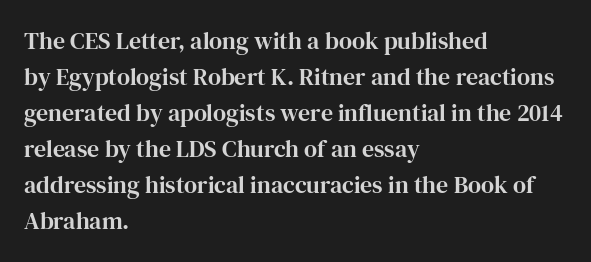
Q: Is the text italic (slanted)? A: No, it is upright.
Q: Is the text underlined? A: No.
Q: How is the paragraph aligned? A: Left-aligned.
Q: Is the spacing between letters normal or unusually wide? A: Normal.
Q: Is the spacing between lines tight, normal or loose? A: Normal.
